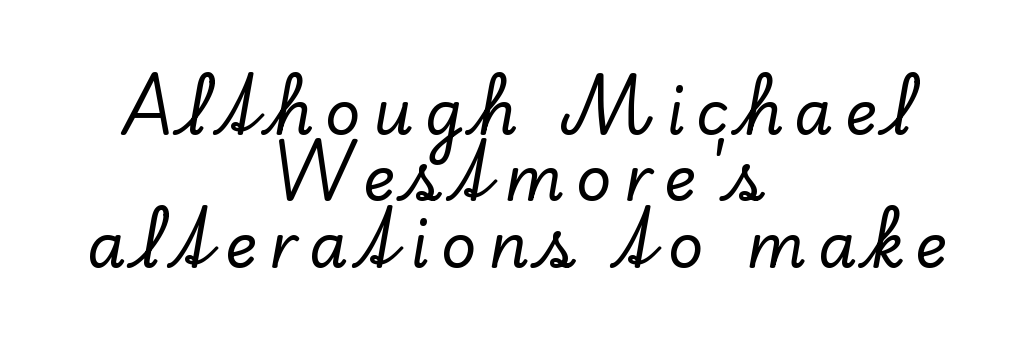
{"serif": "yes", "width": "normal", "stroke_contrast": "low", "x_height": "small", "monospaced": "no", "underline": "no", "align": "center", "line_spacing": "tight", "line_spacing_ratio": 1.07, "glyph_px": 62}
